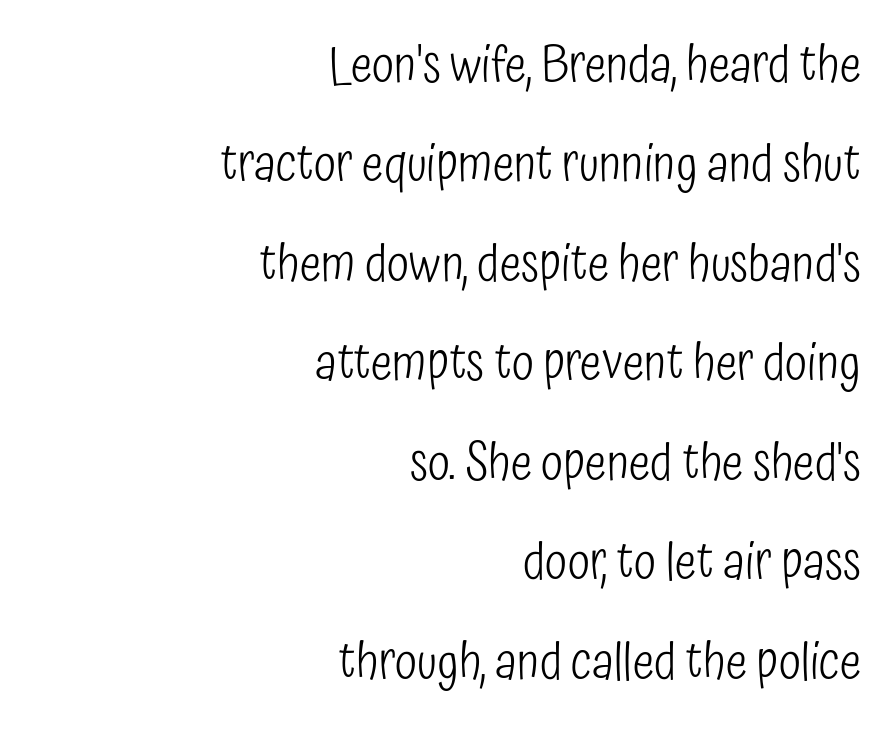
Q: Is the text bold? A: No.
Q: Is the text italic (slanted)? A: No, it is upright.
Q: Is the typeface a serif or a sans-serif typeface? A: Sans-serif.
Q: Is the text underlined? A: No.
Q: How is the paragraph aligned? A: Right-aligned.
Q: Is the spacing between letters normal or unusually wide? A: Normal.
Q: Is the spacing between lines tight, normal or loose? A: Loose.
Q: Width (condensed, normal, or wide)? A: Condensed.
Q: Stroke contrast? A: Low.
Q: x-height? A: Medium.
Q: Monospaced? A: No.
